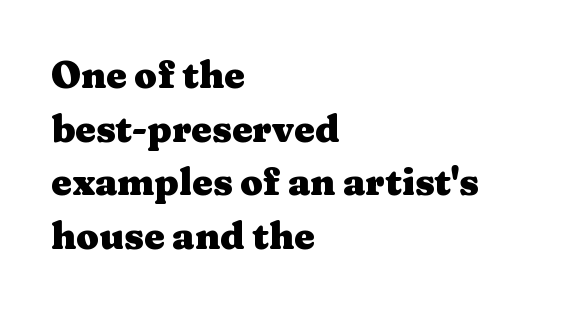
The image shows 37 px heavy, wide serif type, upright; set left-aligned, normal line spacing (1.45x), normal letter spacing, not underlined; medium stroke contrast and a medium x-height.
